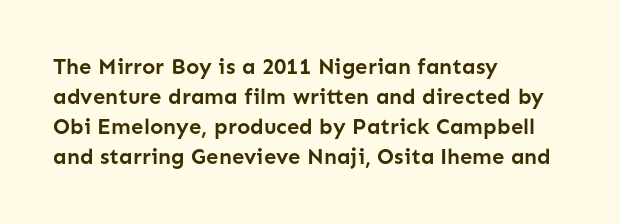
The paragraph shown leans on its left margin. This block has exactly the height ordinary leading produces. Italic: no, the glyphs are upright roman. The baseline area is clear.
